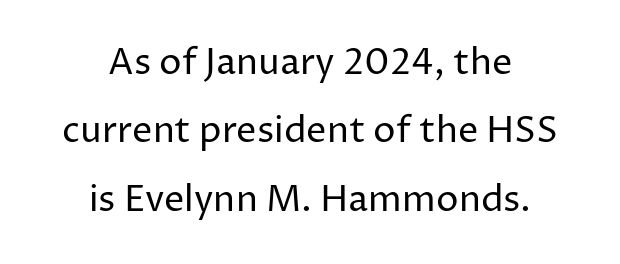
Weight: not bold — regular or lighter. Classification — sans serif. Is there any slant? The stems are plumb. Baseline-to-baseline distance is far greater than the letter height.
